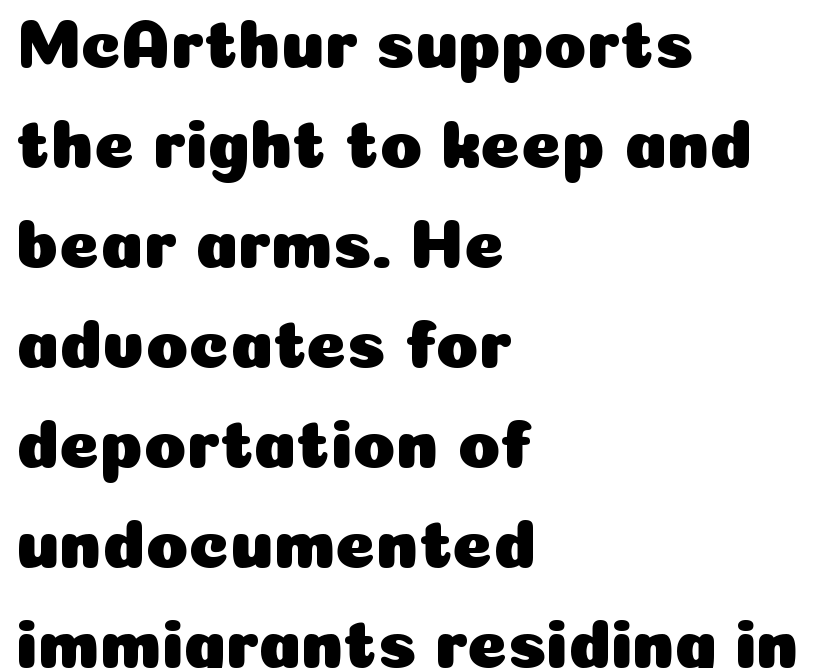
Leading matches the norm, producing a regular column. The face used here is proportionally spaced, like ordinary book or web type. The designer went with a sans here, leaving each stem footless. The letterforms sit shoulder to shoulder at normal distance. Is the block centered? No — it sits flush against the left margin. Unmarked baselines from the first word to the last.
